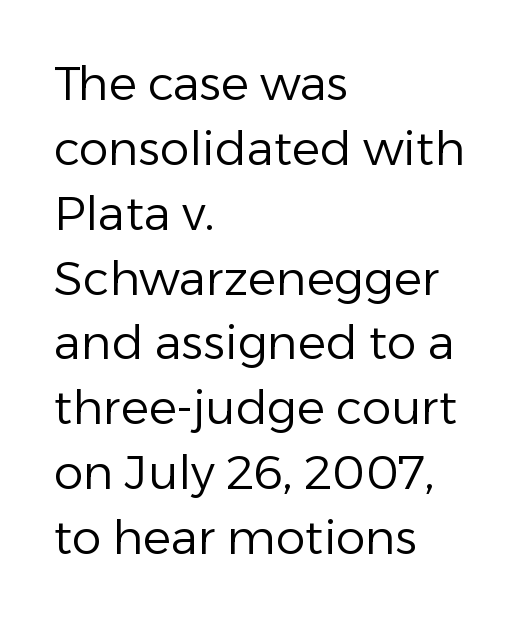
The image shows 47 px regular-weight sans-serif type, upright; set left-aligned, normal line spacing (1.38x), normal letter spacing, not underlined; low stroke contrast and a medium x-height.
